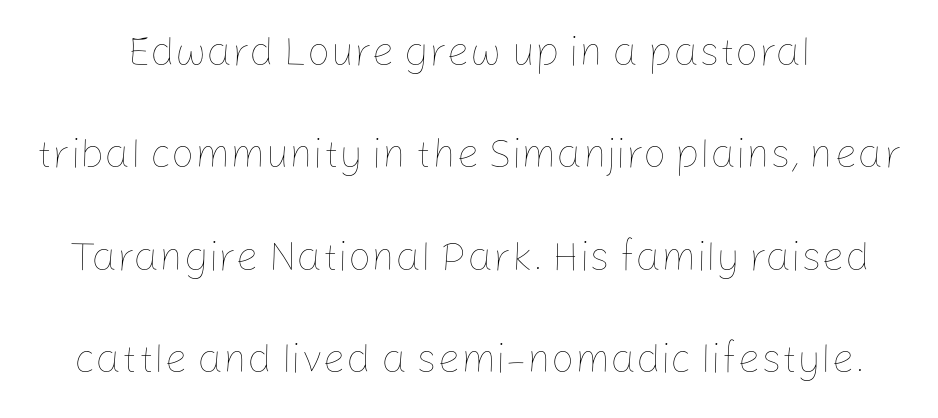
{"italic": "no", "bold": "no", "weight": "thin", "width": "normal", "stroke_contrast": "low", "x_height": "medium", "monospaced": "no", "underline": "no", "line_spacing": "loose", "line_spacing_ratio": 2.5, "letter_spacing": "normal", "letter_spacing_em": 0.0, "glyph_px": 41}
